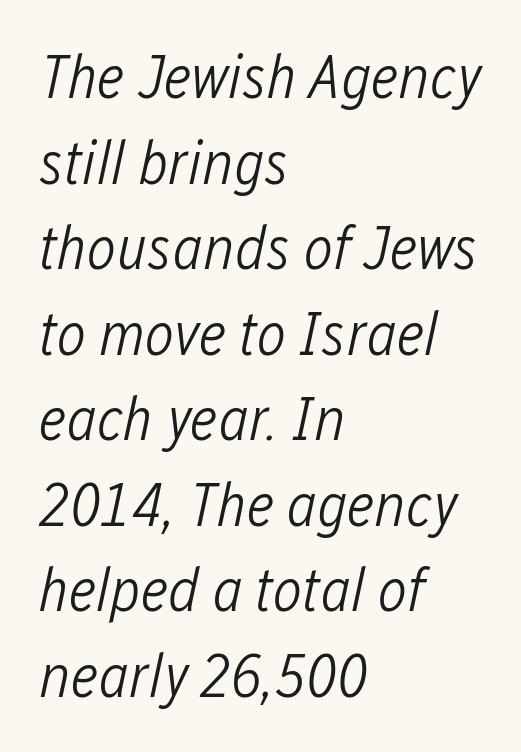
The image shows 62 px light, condensed type, italic (leaning right); set left-aligned, normal line spacing (1.38x), normal letter spacing, not underlined; low stroke contrast and a medium x-height.
